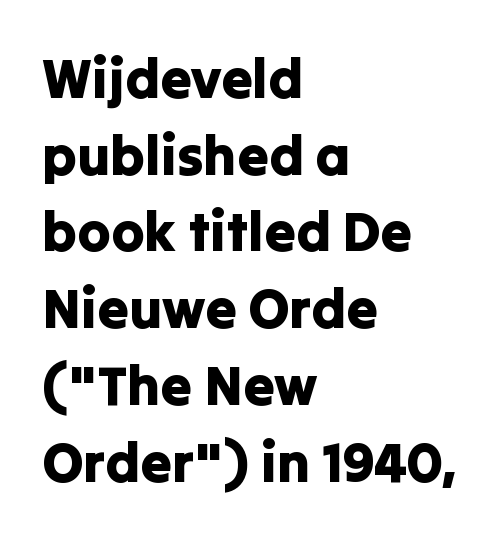
Q: Is the text italic (slanted)? A: No, it is upright.
Q: Is the typeface a serif or a sans-serif typeface? A: Sans-serif.
Q: Is the text underlined? A: No.
Q: How is the paragraph aligned? A: Left-aligned.
Q: Is the spacing between letters normal or unusually wide? A: Normal.
Q: Is the spacing between lines tight, normal or loose? A: Normal.
Q: Width (condensed, normal, or wide)? A: Normal.
Q: Stroke contrast? A: Low.
Q: x-height? A: Medium.
Q: Monospaced? A: No.
